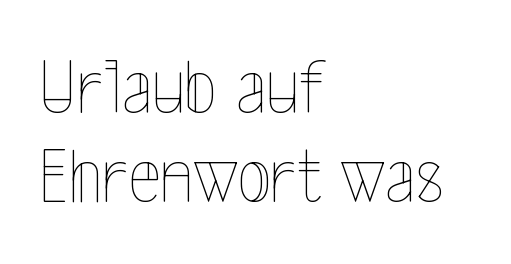
{"italic": "no", "bold": "no", "weight": "thin", "width": "condensed", "x_height": "medium", "monospaced": "no", "underline": "no", "align": "left", "line_spacing": "tight", "line_spacing_ratio": 1.13, "letter_spacing": "normal", "letter_spacing_em": 0.0, "glyph_px": 79}
